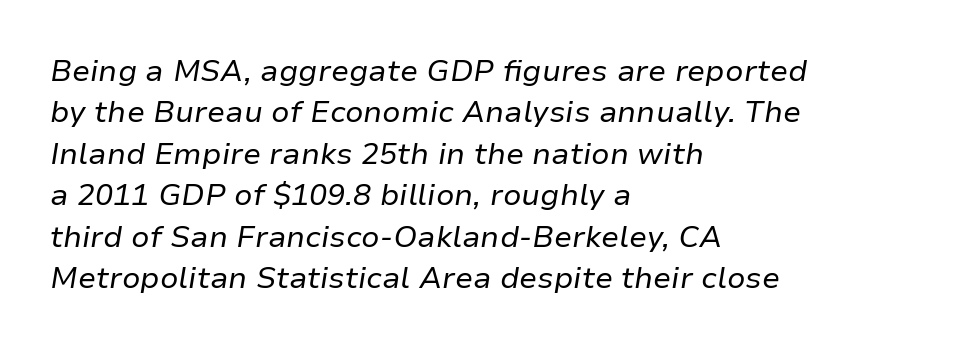
Evenly set lines give the paragraph a standard silhouette. Glyph-to-glyph distance matches everyday printed text. The face used here is proportionally spaced, like ordinary book or web type. The letters look calm and open, with moderate or lighter stems. Anything drawn beneath the words? Only blank space. The axis of the letterforms is tilted away from vertical.
